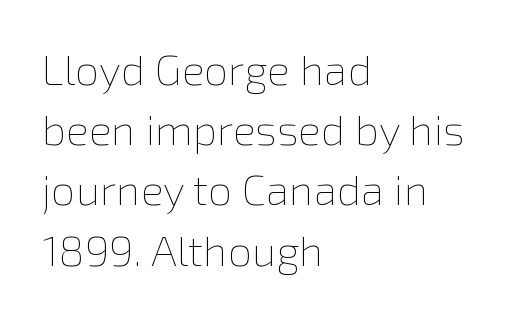
The image shows 43 px thin type, upright; set left-aligned, normal line spacing (1.4x), normal letter spacing, not underlined; a medium x-height.
